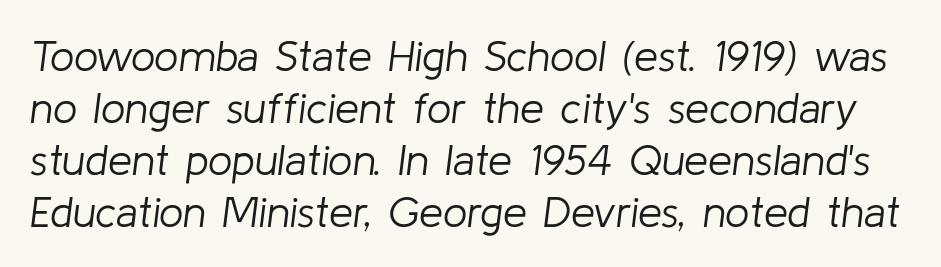
Italic: yes, the glyphs are oblique. Weight class: somewhere from thin through regular. You could not count columns in this text — the font is proportionally spaced. Check the space under the baseline: it is left empty.
